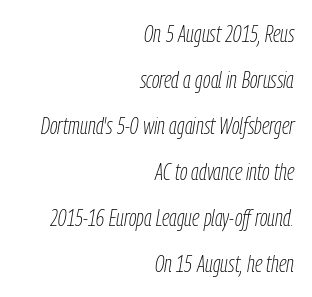
The image shows 24 px text type, italic (leaning right); set right-aligned, loose line spacing (1.92x), normal letter spacing, not underlined.
